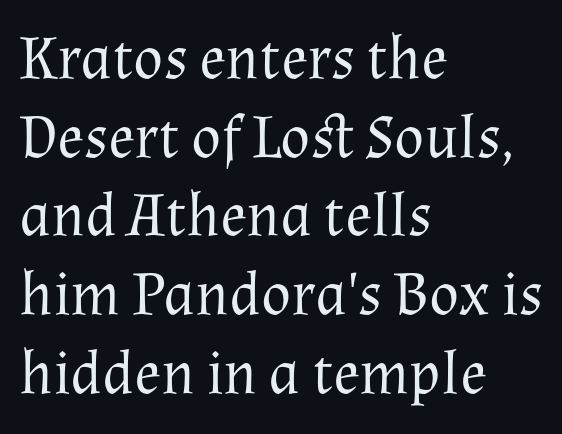
{"serif": "yes", "italic": "no", "bold": "no", "weight": "regular", "width": "normal", "stroke_contrast": "medium", "x_height": "medium", "monospaced": "no", "underline": "no", "align": "left", "line_spacing": "normal", "line_spacing_ratio": 1.27, "letter_spacing": "normal", "letter_spacing_em": 0.0, "glyph_px": 62}
